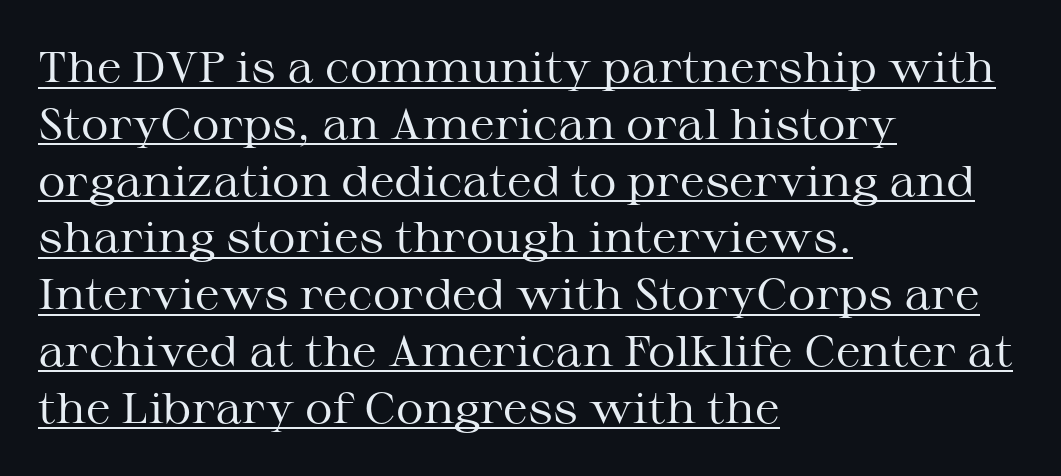
Every word sits above its own underline. Examine the stroke ends and you'll spot serifs. Every character sits straight up, as roman type does. Looks like regular typesetting: each glyph gets only the width it needs. Left-aligned paragraph, ragged on the right.
